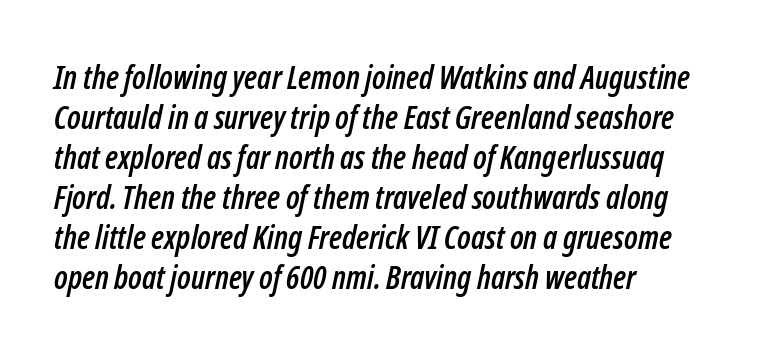
Horizontally, the lines are justified to the leading edge only. Glyph-to-glyph distance matches everyday printed text. The whole block is typeset with a tilt. Regular leading.
